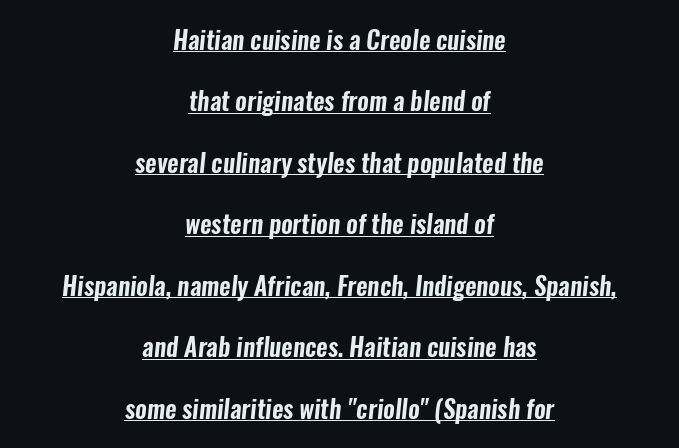
{"underline": "yes", "align": "center", "line_spacing": "loose", "line_spacing_ratio": 2.46, "letter_spacing": "normal", "letter_spacing_em": 0.0, "glyph_px": 25}
